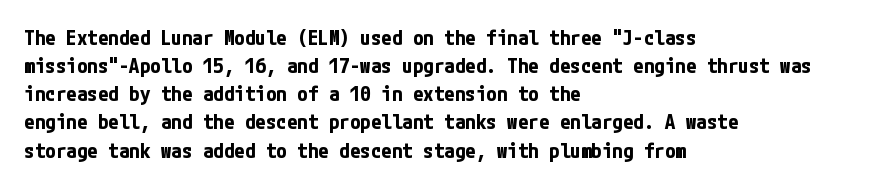
{"italic": "no", "bold": "yes", "underline": "no", "align": "left", "line_spacing": "normal", "line_spacing_ratio": 1.34, "letter_spacing": "normal", "letter_spacing_em": 0.0, "glyph_px": 21}
